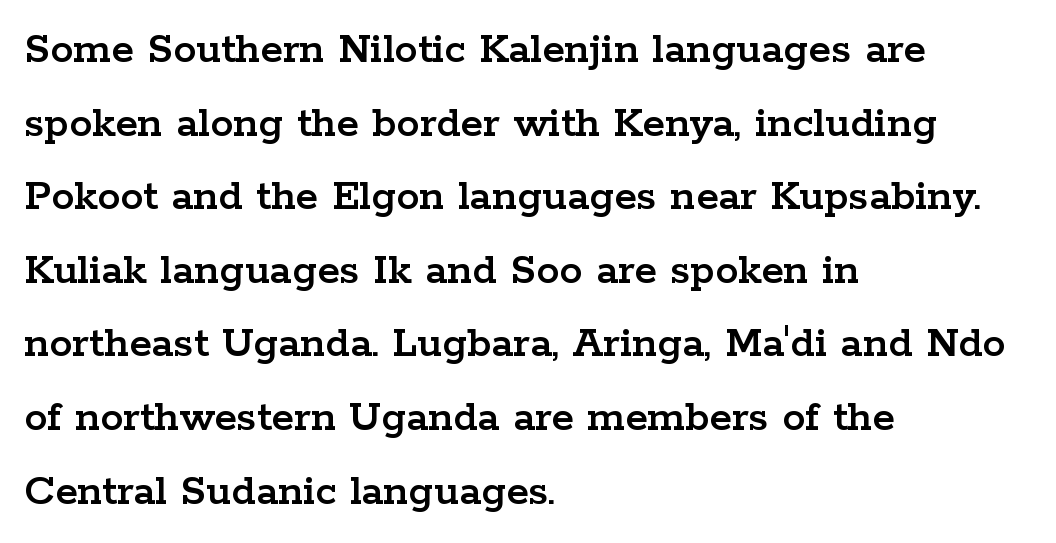
The image shows 46 px wide serif type, upright; set left-aligned, normal line spacing (1.6x), normal letter spacing, not underlined; low stroke contrast and a medium x-height.
